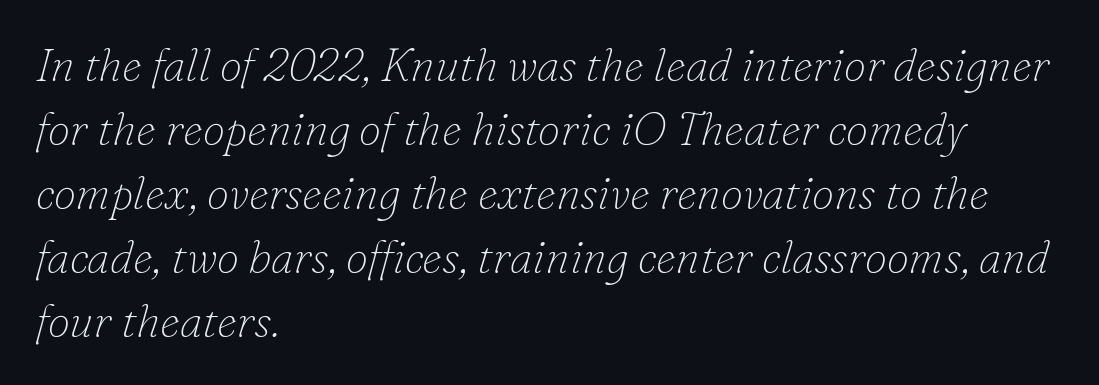
{"serif": "yes", "italic": "yes", "lean": "right", "slant_degrees": 16, "bold": "no", "weight": "thin", "width": "normal", "stroke_contrast": "low", "x_height": "small", "monospaced": "no", "underline": "no", "align": "left", "line_spacing": "normal", "line_spacing_ratio": 1.42, "letter_spacing": "normal", "letter_spacing_em": 0.0, "glyph_px": 45}
